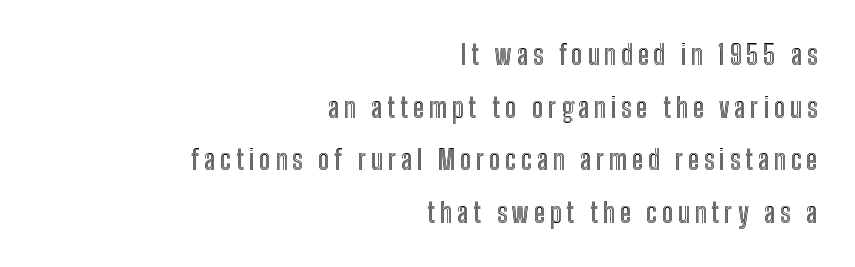
Characters remain perfectly vertical along every line. These lines are set flush right with a ragged left edge. Beneath every word, the page is bare. Summary of vertical rhythm: relaxed, with wide interline spacing.
